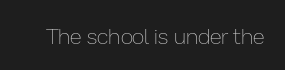
The space directly below the letters is spotless. Quick note: not italic, upright. The line texture is even and compact thanks to regular tracking. These glyphs show unthickened strokes, regular width or finer.
